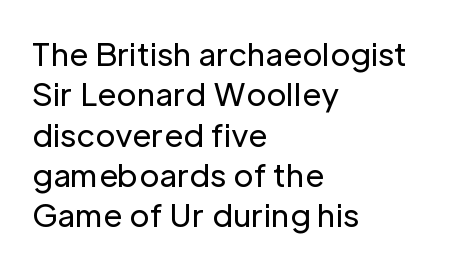
{"serif": "no", "italic": "no", "bold": "no", "weight": "regular", "width": "normal", "stroke_contrast": "low", "x_height": "medium", "monospaced": "no", "underline": "no", "align": "left", "line_spacing": "normal", "line_spacing_ratio": 1.3, "letter_spacing": "normal", "letter_spacing_em": 0.0, "glyph_px": 31}
